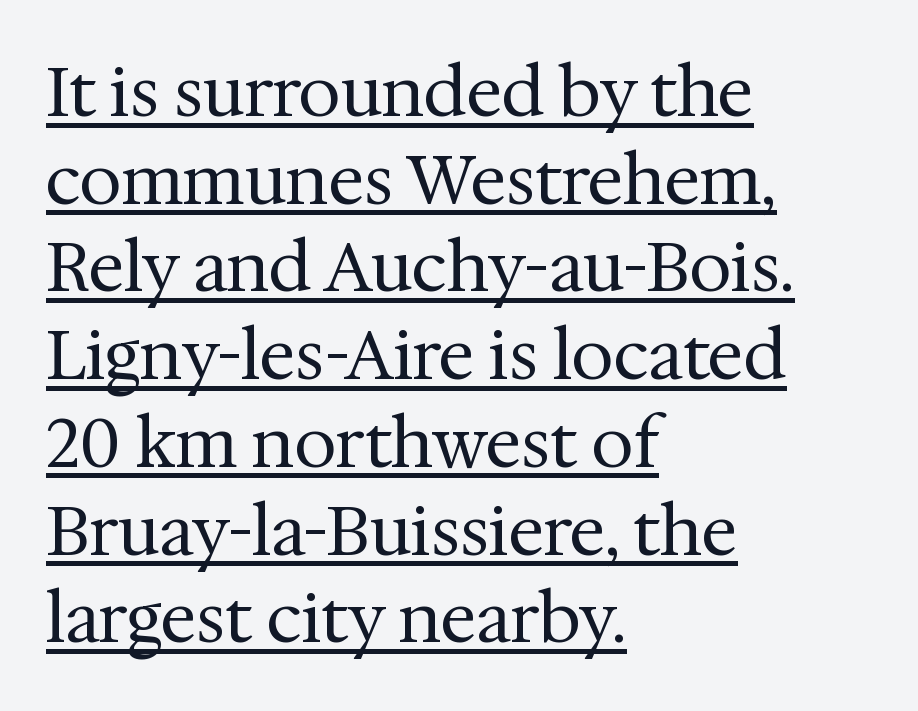
The passage is arranged the way most books set body copy — flush left. Here the designer chose a conventional face with non-uniform glyph widths. Look at the tracking — it's just the regular setting, nothing added. The vertical gap from one line to the next is medium.
